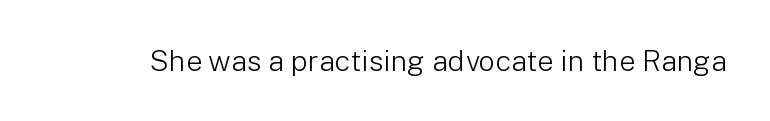
Type without underlining. Are there feet on the stems? There aren't — it's a sans. Spacing verdict: proportional, widths tailored to each character. The letterforms sit shoulder to shoulder at normal distance. The specimen reads as upright at a glance. The strokes carry an ordinary text weight at most.
